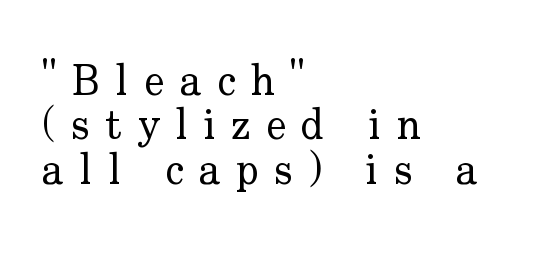
Q: Is the text bold? A: No.
Q: Is the text italic (slanted)? A: No, it is upright.
Q: Is the typeface a serif or a sans-serif typeface? A: Serif.
Q: Is the text underlined? A: No.
Q: How is the paragraph aligned? A: Left-aligned.
Q: Is the spacing between letters normal or unusually wide? A: Unusually wide.
Q: Is the spacing between lines tight, normal or loose? A: Tight.
Q: Width (condensed, normal, or wide)? A: Normal.
Q: Stroke contrast? A: Low.
Q: x-height? A: Small.
Q: Monospaced? A: No.
